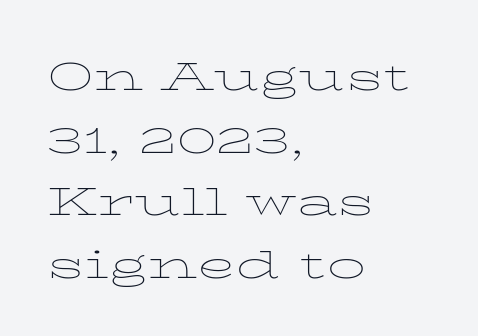
Q: Is the text bold? A: No.
Q: Is the text italic (slanted)? A: No, it is upright.
Q: Is the text underlined? A: No.
Q: How is the paragraph aligned? A: Left-aligned.
Q: Is the spacing between letters normal or unusually wide? A: Normal.
Q: Width (condensed, normal, or wide)? A: Wide.
Q: Stroke contrast? A: Low.
Q: x-height? A: Medium.
Q: Monospaced? A: No.
